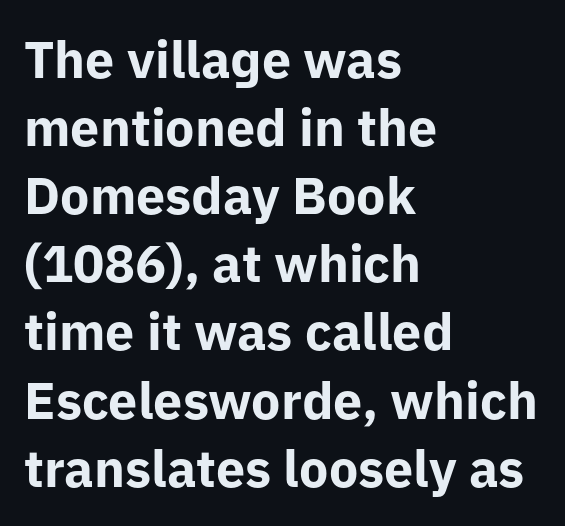
Is the letter spacing exaggerated? No — it looks like the ordinary default. The space directly below the letters is spotless. This is the regular roman posture of the typeface. How would I describe the line gaps? Plain and ordinary. The letters advance in unequal steps, a hallmark of proportional type.
